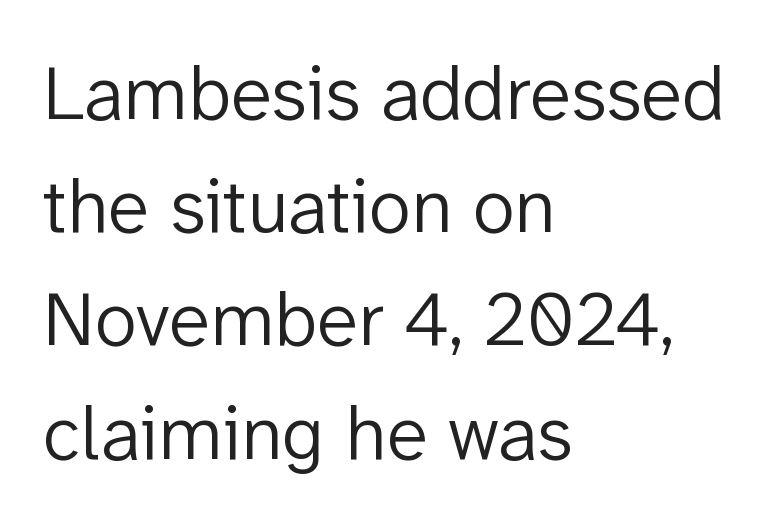
The image shows 77 px light sans-serif type, upright; set left-aligned, normal line spacing (1.47x), normal letter spacing, not underlined; low stroke contrast and a medium x-height.
